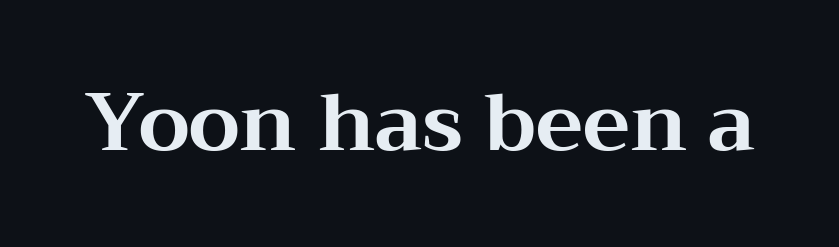
The image shows 80 px bold, wide serif type, upright; set normal letter spacing, not underlined; medium stroke contrast and a medium x-height.
